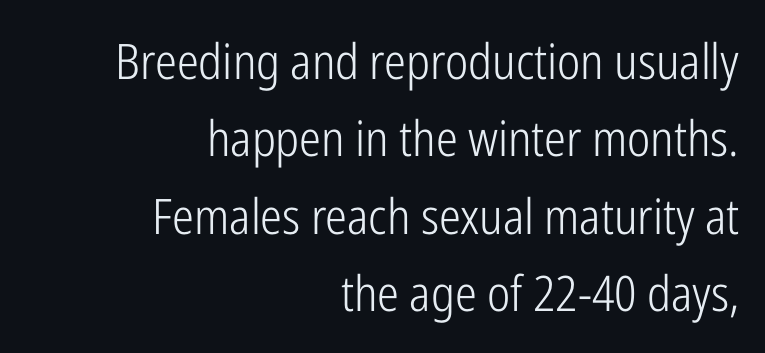
Horizontal alignment here is rightward, an uncommon choice for prose. Letters have the restrained weight of plain body copy at most. Notice how descenders clear the ascenders below comfortably — that's standard leading. Beneath every word, the page is bare. Is this a fixed-width face? No — the glyphs have proportional, varying widths.
